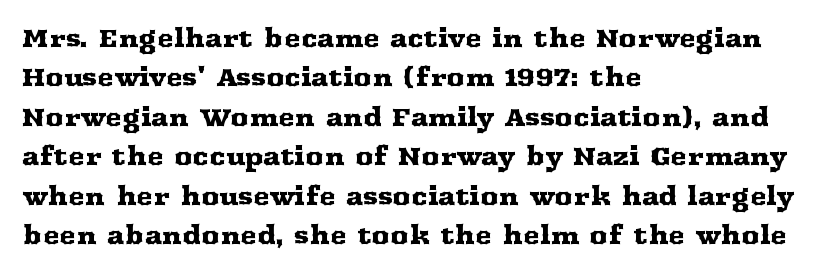
Q: Is the text italic (slanted)? A: No, it is upright.
Q: Is the text underlined? A: No.
Q: How is the paragraph aligned? A: Left-aligned.
Q: Is the spacing between letters normal or unusually wide? A: Normal.
Q: Is the spacing between lines tight, normal or loose? A: Normal.
